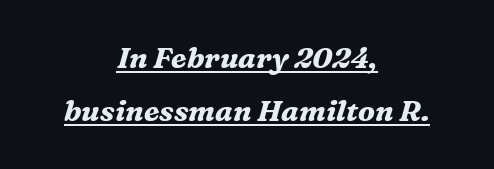
{"serif": "yes", "italic": "yes", "lean": "right", "slant_degrees": 16, "bold": "yes", "weight": "bold", "width": "normal", "stroke_contrast": "medium", "x_height": "medium", "monospaced": "no", "underline": "yes", "align": "center", "line_spacing_ratio": 1.84, "letter_spacing": "normal", "letter_spacing_em": 0.0, "glyph_px": 29}
